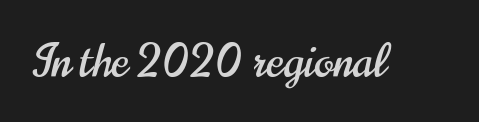
The image shows 46 px condensed sans-serif type; set normal letter spacing, not underlined; high stroke contrast and a small x-height.
